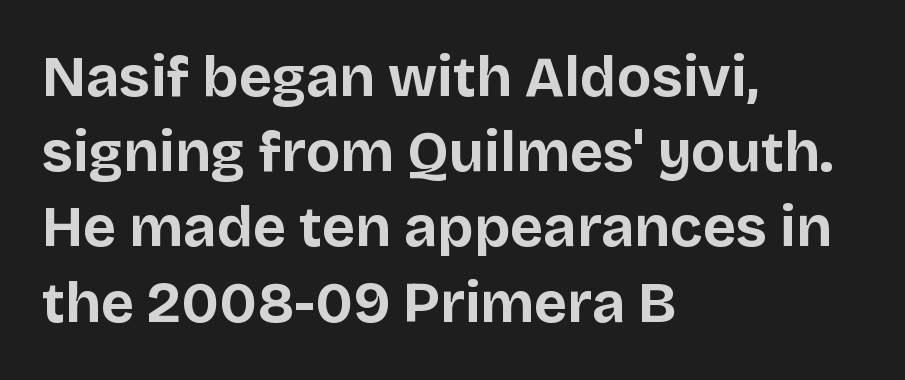
{"serif": "no", "italic": "no", "bold": "yes", "weight": "bold", "width": "normal", "stroke_contrast": "low", "x_height": "large", "monospaced": "no", "underline": "no", "align": "left", "line_spacing": "normal", "line_spacing_ratio": 1.32, "letter_spacing": "normal", "letter_spacing_em": 0.0, "glyph_px": 57}
